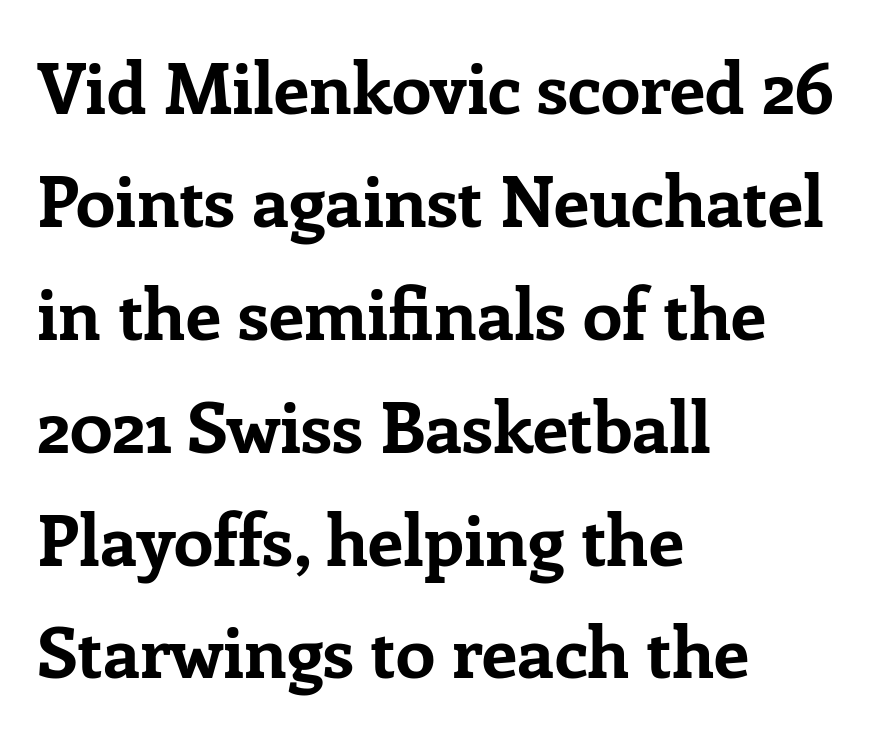
The lines sit at an ordinary, default distance from one another. No extra tracking has been applied to these lines. Look at the bottom of the vertical strokes: they flare into serifs here. Students, this is bold: see how much ink each stroke carries. Proportional: the letters do not fall into vertical columns.
